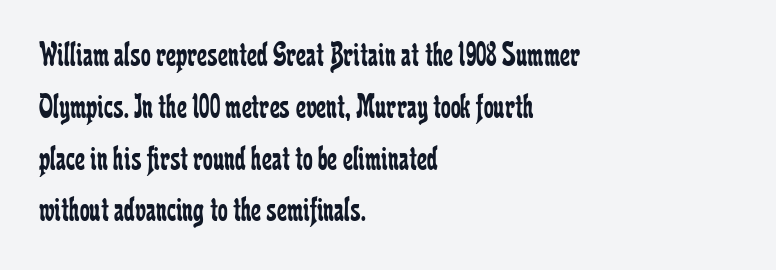
{"serif": "yes", "italic": "no", "bold": "no", "weight": "regular", "width": "condensed", "stroke_contrast": "low", "x_height": "medium", "monospaced": "no", "underline": "no", "align": "left", "line_spacing": "normal", "line_spacing_ratio": 1.48, "letter_spacing": "normal", "letter_spacing_em": 0.0, "glyph_px": 35}
